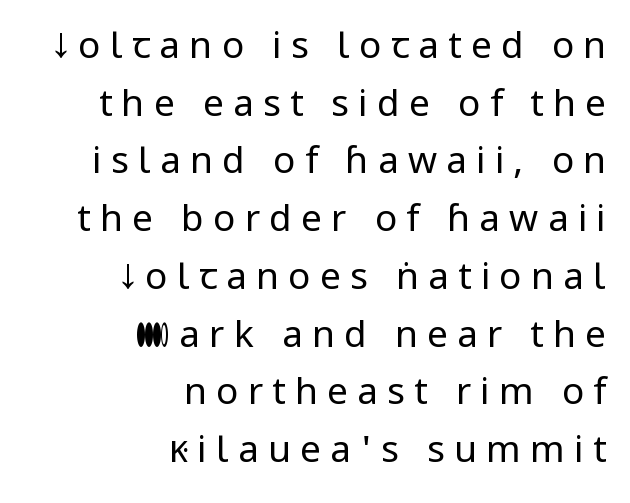
Q: Is the text bold? A: No.
Q: Is the text italic (slanted)? A: No, it is upright.
Q: Is the typeface a serif or a sans-serif typeface? A: Sans-serif.
Q: Is the text underlined? A: No.
Q: How is the paragraph aligned? A: Right-aligned.
Q: Is the spacing between letters normal or unusually wide? A: Unusually wide.
Q: Is the spacing between lines tight, normal or loose? A: Normal.
Q: Width (condensed, normal, or wide)? A: Normal.
Q: Stroke contrast? A: Low.
Q: x-height? A: Medium.
Q: Monospaced? A: No.
